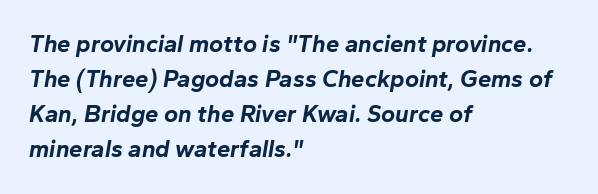
The letters are bold, with thick, heavy strokes. The rendering keeps characters at their native spacing. Leading: standard. The text block is weighted toward the left margin, trailing off unevenly rightward. The passage shown leans; its letterforms are oblique. The baseline area is clear.
